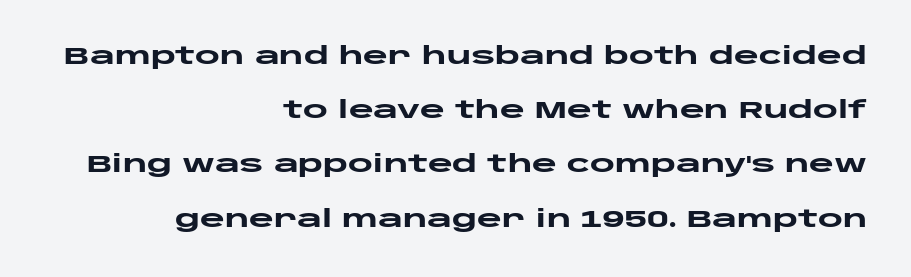
Notice how the passage keeps a crisp vertical edge on the right only. In terms of leading, this rendering errs on the spacious side. This is roman type, the default non-slanted kind. Rule under the text: the space is simply empty. As a designer I'd log this as weight 700, bold.
